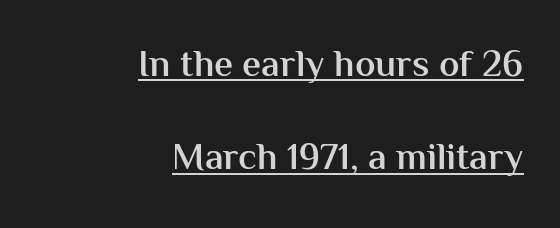
The image shows 38 px semibold sans-serif type, upright; set right-aligned, loose line spacing (2.46x), normal letter spacing, underlined; medium stroke contrast and a medium x-height.
